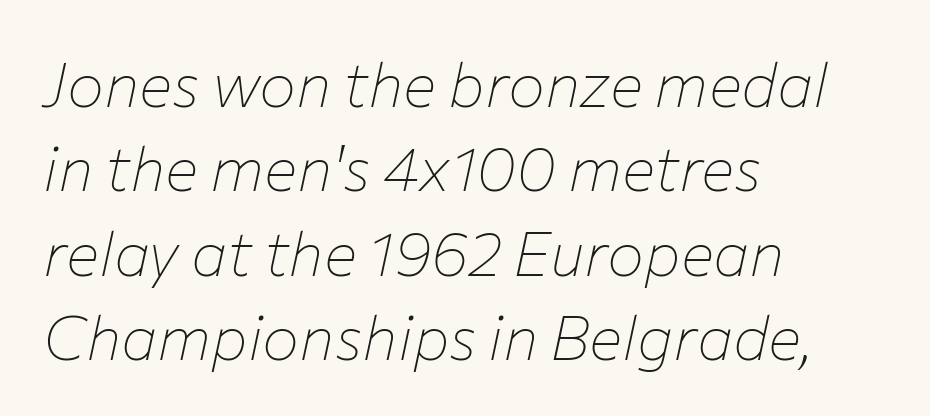
{"italic": "yes", "lean": "right", "slant_degrees": 12, "bold": "no", "weight": "thin", "width": "normal", "stroke_contrast": "low", "x_height": "medium", "monospaced": "no", "underline": "no", "align": "left", "line_spacing": "normal", "line_spacing_ratio": 1.36, "letter_spacing": "normal", "letter_spacing_em": 0.0, "glyph_px": 62}
